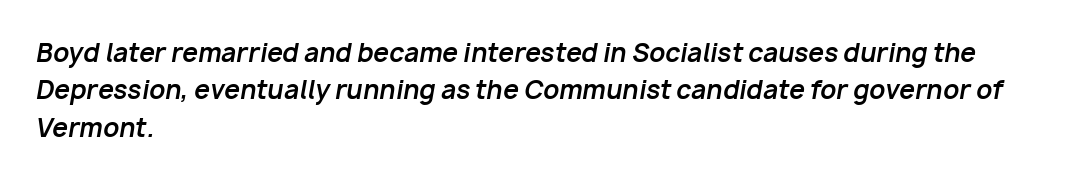
{"italic": "yes", "lean": "right", "slant_degrees": 10, "bold": "yes", "underline": "no", "align": "left", "line_spacing": "normal", "line_spacing_ratio": 1.5, "letter_spacing": "normal", "letter_spacing_em": 0.0, "glyph_px": 25}
